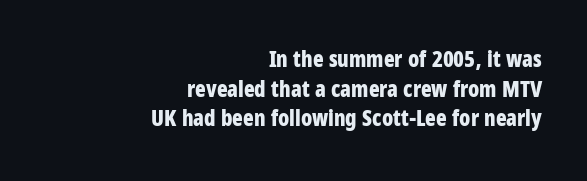
The image shows 22 px bold type, upright; set right-aligned, normal line spacing (1.35x), normal letter spacing, not underlined.
